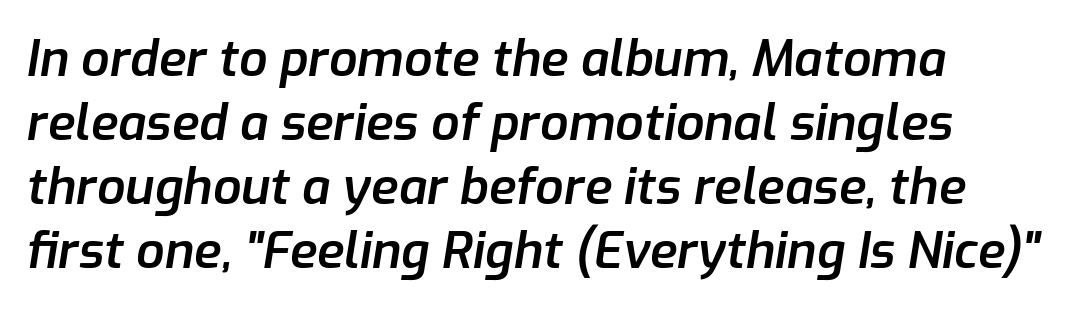
{"italic": "yes", "lean": "right", "slant_degrees": 9, "bold": "semi", "weight": "semibold", "width": "normal", "stroke_contrast": "low", "x_height": "medium", "monospaced": "no", "underline": "no", "line_spacing": "normal", "line_spacing_ratio": 1.28, "letter_spacing": "normal", "letter_spacing_em": 0.0, "glyph_px": 50}
